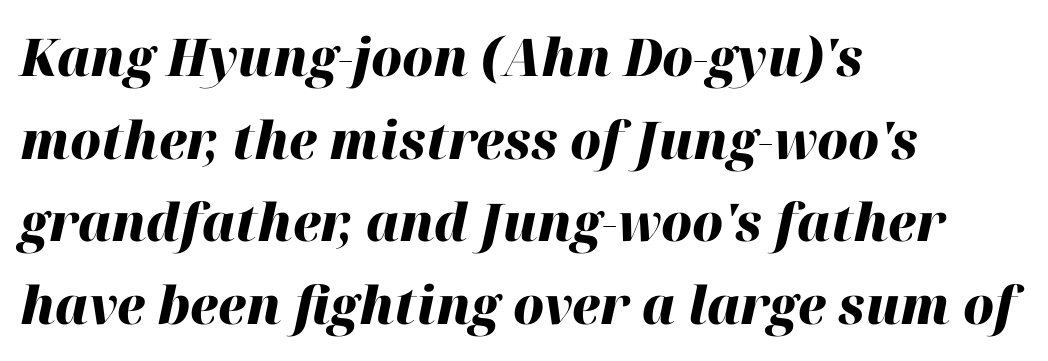
Q: Is the text bold? A: Yes.
Q: Is the text italic (slanted)? A: Yes, it leans right by about 12 degrees.
Q: Is the text underlined? A: No.
Q: How is the paragraph aligned? A: Left-aligned.
Q: Is the spacing between letters normal or unusually wide? A: Normal.
Q: Is the spacing between lines tight, normal or loose? A: Normal.
Q: Width (condensed, normal, or wide)? A: Normal.
Q: Stroke contrast? A: High.
Q: x-height? A: Medium.
Q: Monospaced? A: No.
